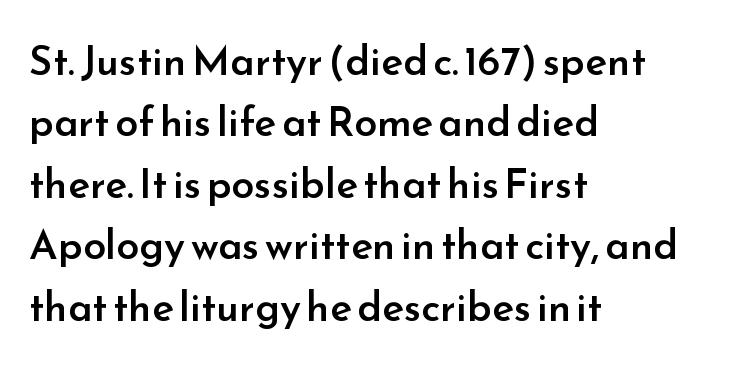
The space between consecutive lines is moderate. One-word summary of the alignment: left. The font family rendered here belongs to the sans-serif group. In terms of posture, this sample is upright. The letterforms sit shoulder to shoulder at normal distance. No word sits above an underline.
